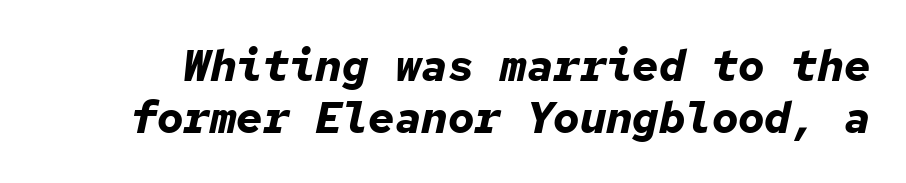
The lettering tilts uniformly, giving the passage an italic look. There is no visible air inserted between adjacent glyphs. Typographic density is high because the face is bold. Underline: absent. Looks like terminal output: every glyph gets an equal slot.
